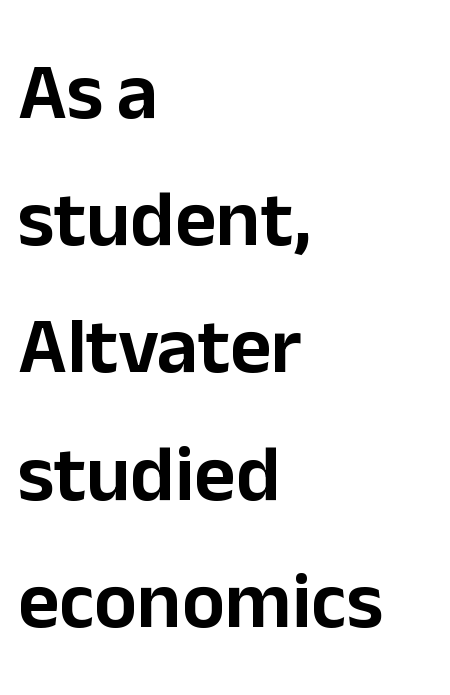
Q: Is the text italic (slanted)? A: No, it is upright.
Q: Is the typeface a serif or a sans-serif typeface? A: Sans-serif.
Q: Is the text underlined? A: No.
Q: How is the paragraph aligned? A: Left-aligned.
Q: Is the spacing between letters normal or unusually wide? A: Normal.
Q: Is the spacing between lines tight, normal or loose? A: Normal.
Q: Width (condensed, normal, or wide)? A: Normal.
Q: Stroke contrast? A: Low.
Q: x-height? A: Medium.
Q: Monospaced? A: No.
